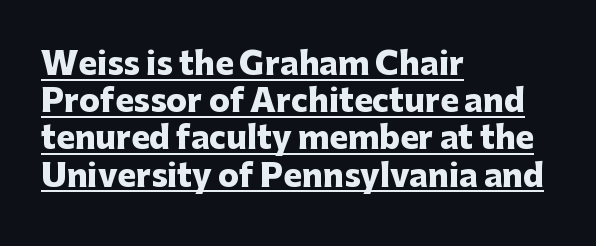
Q: Is the text bold? A: Yes.
Q: Is the text italic (slanted)? A: No, it is upright.
Q: Is the typeface a serif or a sans-serif typeface? A: Sans-serif.
Q: Is the text underlined? A: Yes.
Q: How is the paragraph aligned? A: Left-aligned.
Q: Is the spacing between letters normal or unusually wide? A: Normal.
Q: Width (condensed, normal, or wide)? A: Normal.
Q: Stroke contrast? A: Low.
Q: x-height? A: Medium.
Q: Monospaced? A: No.
